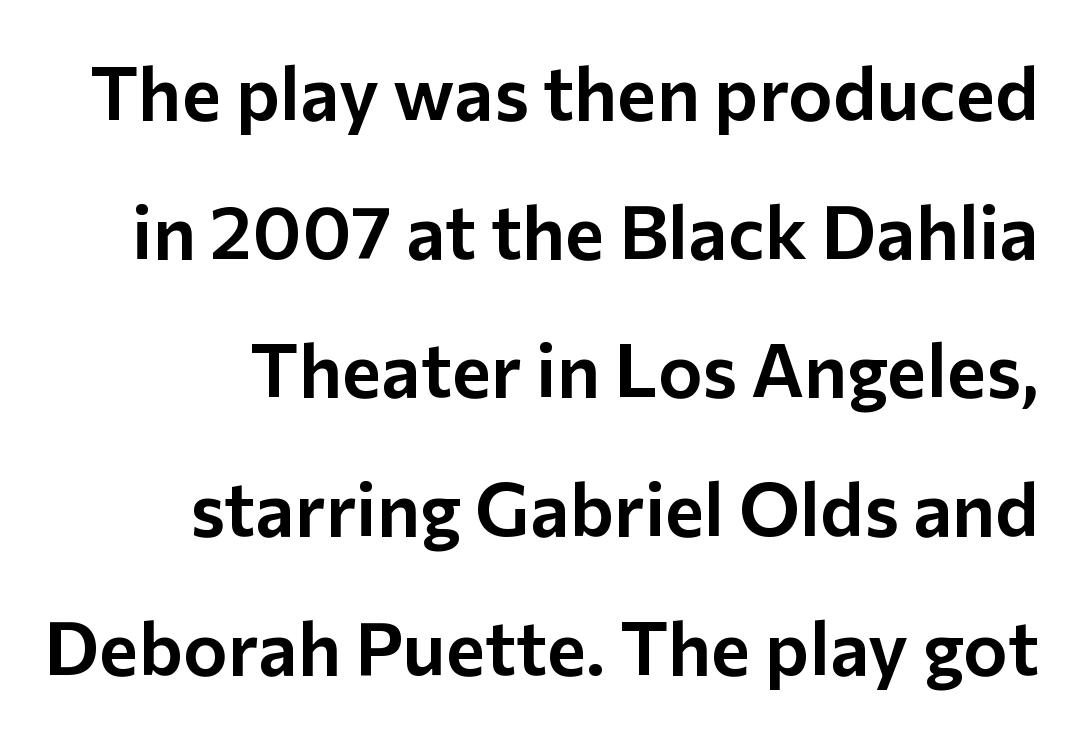
Q: Is the text italic (slanted)? A: No, it is upright.
Q: Is the typeface a serif or a sans-serif typeface? A: Sans-serif.
Q: Is the text underlined? A: No.
Q: Is the spacing between letters normal or unusually wide? A: Normal.
Q: Width (condensed, normal, or wide)? A: Normal.
Q: Stroke contrast? A: Low.
Q: x-height? A: Medium.
Q: Monospaced? A: No.
